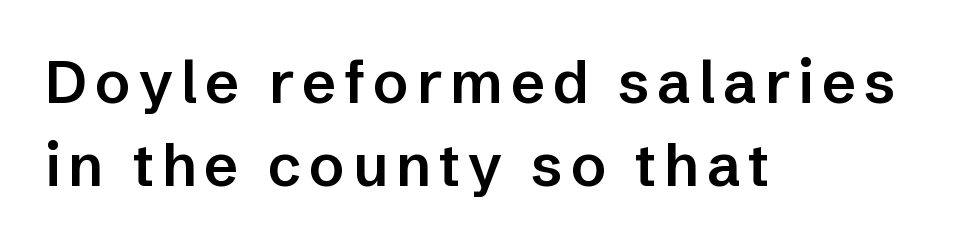
Q: Is the text bold? A: Semi-bold.
Q: Is the text italic (slanted)? A: No, it is upright.
Q: Is the typeface a serif or a sans-serif typeface? A: Sans-serif.
Q: Is the text underlined? A: No.
Q: How is the paragraph aligned? A: Left-aligned.
Q: Is the spacing between lines tight, normal or loose? A: Normal.
Q: Width (condensed, normal, or wide)? A: Normal.
Q: Stroke contrast? A: Low.
Q: x-height? A: Medium.
Q: Monospaced? A: No.
